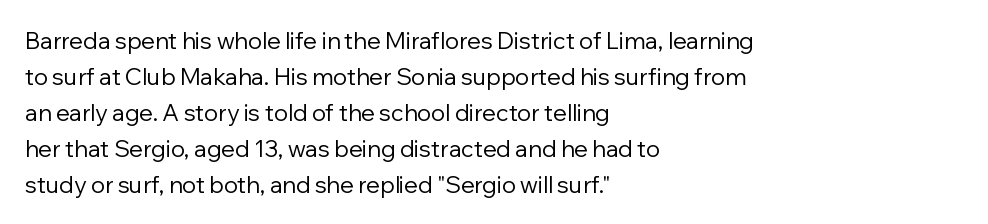
Q: Is the text bold? A: No.
Q: Is the text italic (slanted)? A: No, it is upright.
Q: Is the text underlined? A: No.
Q: How is the paragraph aligned? A: Left-aligned.
Q: Is the spacing between letters normal or unusually wide? A: Normal.
Q: Is the spacing between lines tight, normal or loose? A: Normal.
